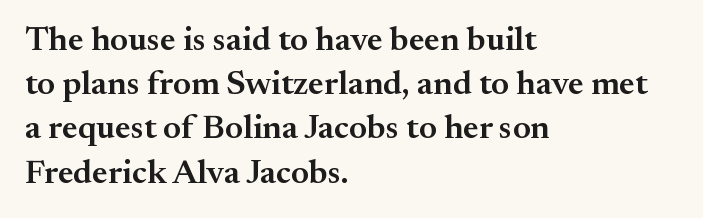
{"serif": "yes", "italic": "no", "bold": "semi", "weight": "semibold", "width": "normal", "stroke_contrast": "medium", "x_height": "small", "monospaced": "no", "underline": "no", "align": "left", "line_spacing": "normal", "line_spacing_ratio": 1.3, "letter_spacing": "normal", "letter_spacing_em": 0.0, "glyph_px": 34}
